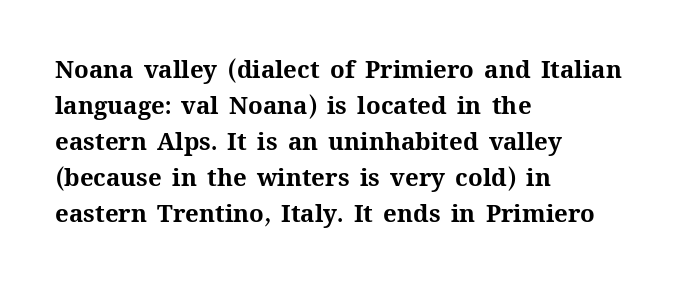
The image shows 24 px bold type, upright; set left-aligned, normal line spacing (1.5x), normal letter spacing, not underlined.
